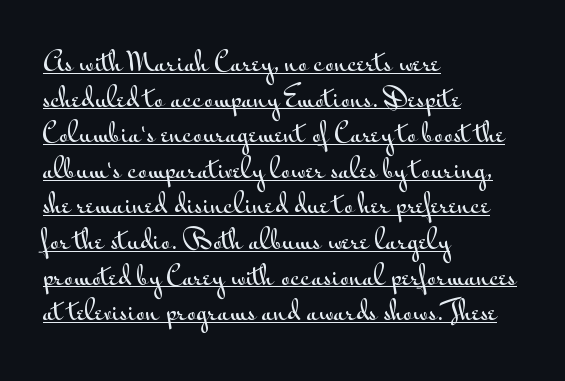
The image shows 26 px text type; set left-aligned, normal line spacing (1.37x), normal letter spacing, underlined.
